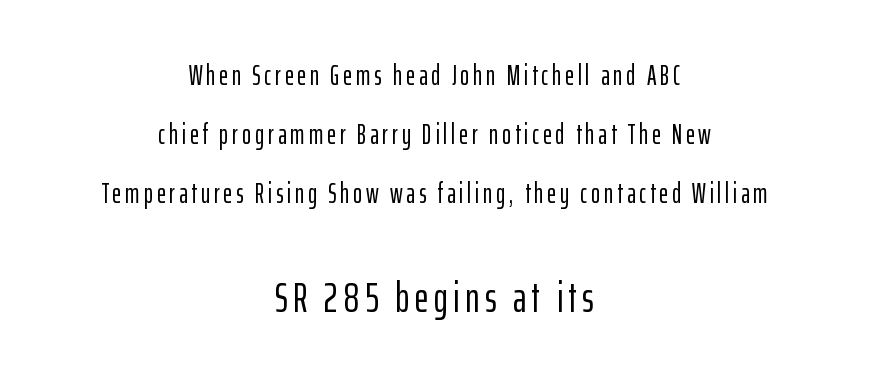
The image shows 42 px condensed sans-serif type, upright; set centered, loose line spacing (2.11x), not underlined; the second (bottom) block is 1.5x larger; low stroke contrast and a medium x-height.
